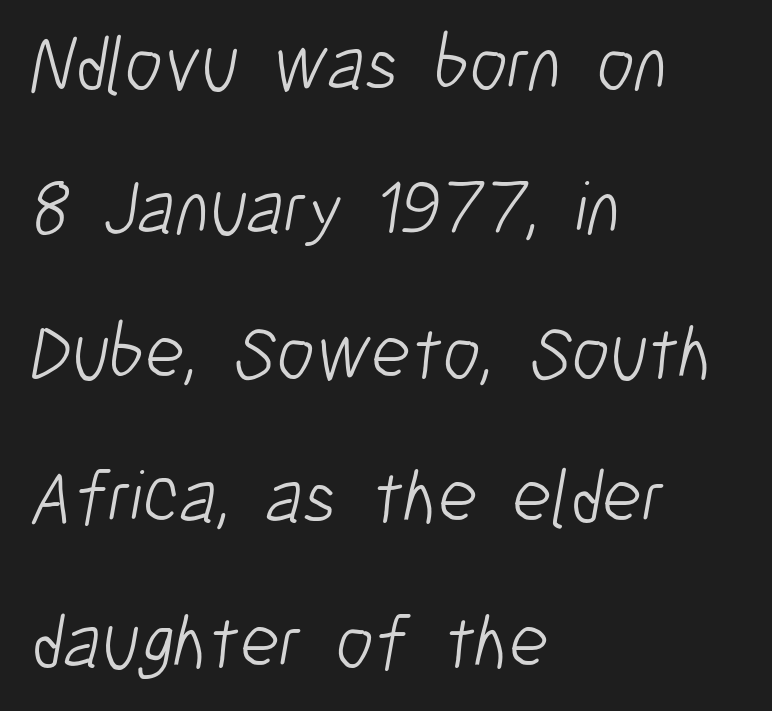
Underline: absent. Think standard paragraph weight, or any step lighter than that. Leftover space on each line is placed entirely after the last word. The letterforms sit shoulder to shoulder at normal distance. The typeface chosen for these lines omits serifs.
